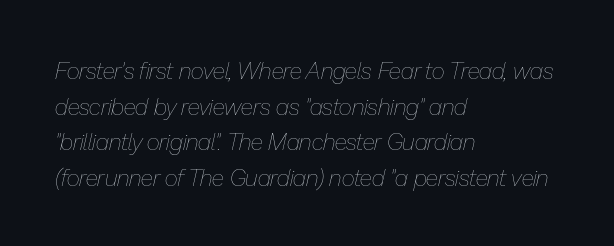
Q: Is the text bold? A: No.
Q: Is the text italic (slanted)? A: Yes, it leans right by about 13 degrees.
Q: Is the text underlined? A: No.
Q: How is the paragraph aligned? A: Left-aligned.
Q: Is the spacing between letters normal or unusually wide? A: Normal.
Q: Is the spacing between lines tight, normal or loose? A: Normal.
